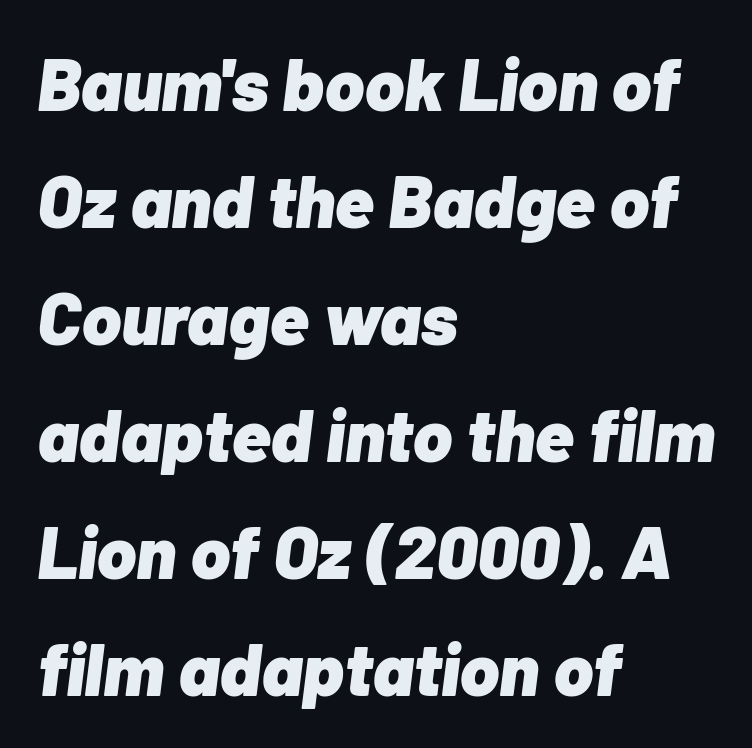
Q: Is the text bold? A: Yes.
Q: Is the text italic (slanted)? A: Yes, it leans right by about 7 degrees.
Q: Is the text underlined? A: No.
Q: How is the paragraph aligned? A: Left-aligned.
Q: Is the spacing between letters normal or unusually wide? A: Normal.
Q: Is the spacing between lines tight, normal or loose? A: Normal.
Q: Width (condensed, normal, or wide)? A: Normal.
Q: Stroke contrast? A: Low.
Q: x-height? A: Medium.
Q: Monospaced? A: No.
